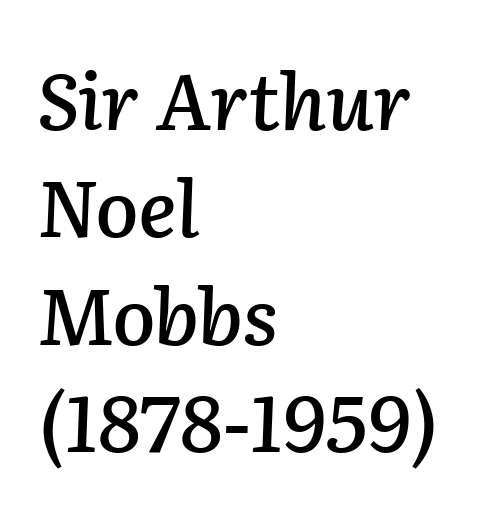
Q: Is the text italic (slanted)? A: Yes, it leans right by about 2 degrees.
Q: Is the text underlined? A: No.
Q: How is the paragraph aligned? A: Left-aligned.
Q: Is the spacing between letters normal or unusually wide? A: Normal.
Q: Is the spacing between lines tight, normal or loose? A: Normal.
Q: Width (condensed, normal, or wide)? A: Normal.
Q: Stroke contrast? A: Low.
Q: x-height? A: Medium.
Q: Monospaced? A: No.
